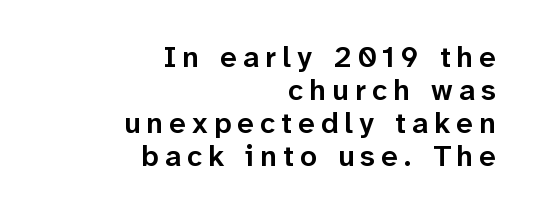
{"serif": "no", "italic": "no", "bold": "semi", "weight": "semibold", "width": "normal", "stroke_contrast": "low", "x_height": "medium", "monospaced": "no", "underline": "no", "align": "right", "line_spacing": "tight", "line_spacing_ratio": 1.1, "letter_spacing": "wide", "letter_spacing_em": 0.2, "glyph_px": 30}
